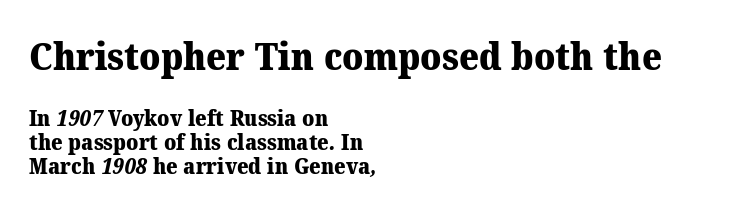
{"serif": "yes", "bold": "yes", "weight": "heavy", "width": "normal", "stroke_contrast": "medium", "x_height": "medium", "monospaced": "no", "underline": "no", "align": "left", "line_spacing": "tight", "line_spacing_ratio": 1.11, "letter_spacing": "normal", "letter_spacing_em": 0.0, "larger_block": "first", "size_ratio": 1.73, "glyph_px": 38}
